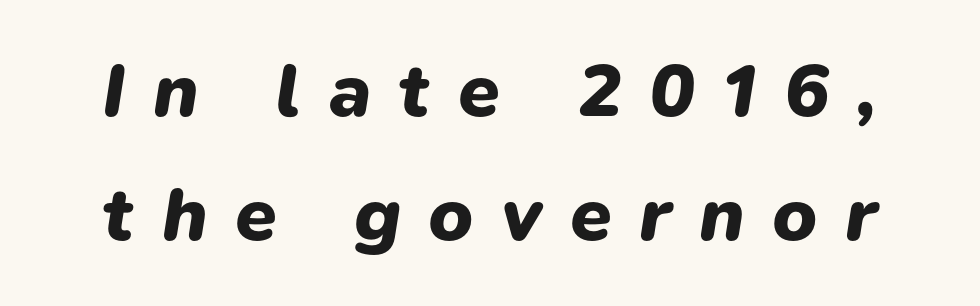
Q: Is the text bold? A: Yes.
Q: Is the text italic (slanted)? A: Yes, it leans right by about 9 degrees.
Q: Is the text underlined? A: No.
Q: Is the spacing between letters normal or unusually wide? A: Unusually wide.
Q: Is the spacing between lines tight, normal or loose? A: Normal.
Q: Width (condensed, normal, or wide)? A: Normal.
Q: Stroke contrast? A: Low.
Q: x-height? A: Medium.
Q: Monospaced? A: No.
